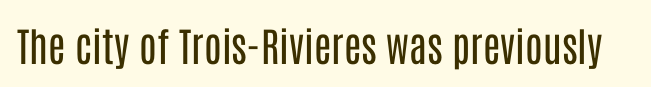
The image shows 40 px regular-weight, condensed sans-serif type, upright; set normal letter spacing, not underlined; low stroke contrast and a large x-height.
